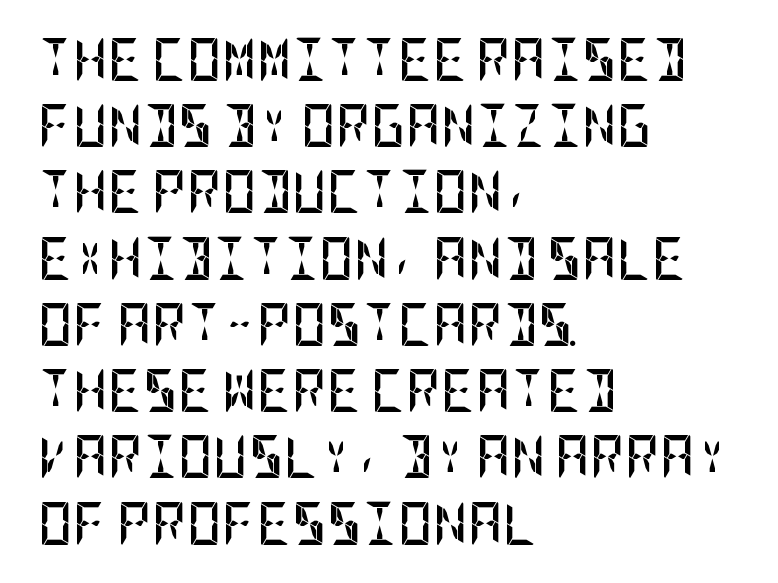
{"serif": "no", "italic": "no", "bold": "yes", "weight": "semibold", "width": "condensed", "stroke_contrast": "low", "x_height": "large", "underline": "no", "align": "left", "line_spacing": "normal", "line_spacing_ratio": 1.54, "letter_spacing": "normal", "letter_spacing_em": 0.0, "glyph_px": 43}
